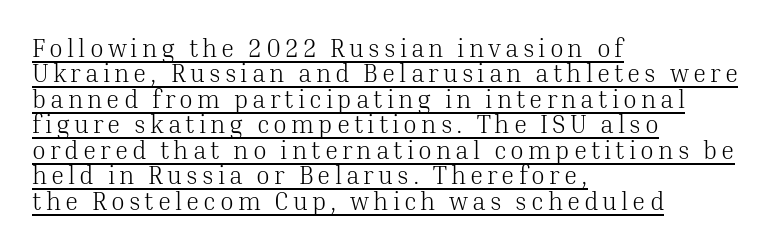
{"italic": "no", "bold": "no", "underline": "yes", "align": "left", "line_spacing": "tight", "line_spacing_ratio": 1.02, "glyph_px": 25}
